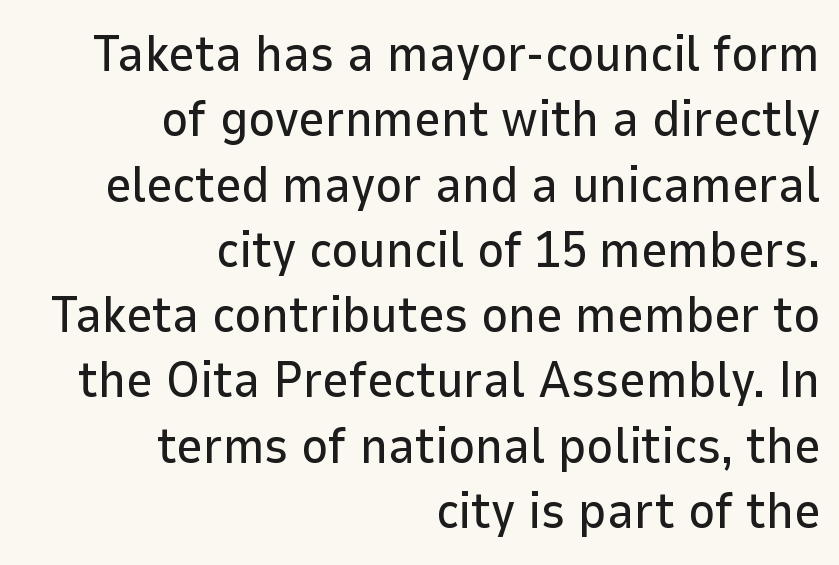
Q: Is the text italic (slanted)? A: No, it is upright.
Q: Is the typeface a serif or a sans-serif typeface? A: Sans-serif.
Q: Is the text underlined? A: No.
Q: How is the paragraph aligned? A: Right-aligned.
Q: Is the spacing between letters normal or unusually wide? A: Normal.
Q: Is the spacing between lines tight, normal or loose? A: Normal.
Q: Width (condensed, normal, or wide)? A: Normal.
Q: Stroke contrast? A: Low.
Q: x-height? A: Medium.
Q: Monospaced? A: No.
